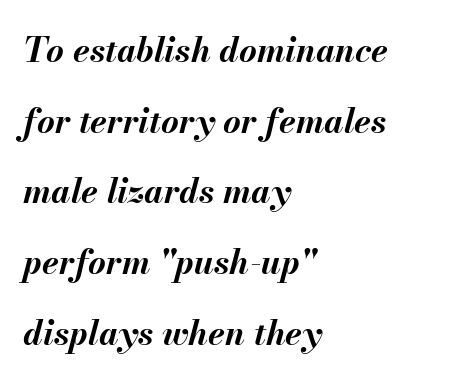
The image shows 34 px bold type, italic (leaning right); set left-aligned, loose line spacing (2.08x), normal letter spacing, not underlined; medium stroke contrast and a small x-height.
